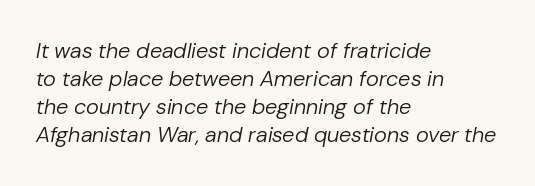
Reading down the column, the eye jumps a familiar distance to each next line. Which margin do the lines hug? The left one — the right edge is uneven. Compared with typical body copy, the letter spacing here is the same. Lines of text with bare space underneath. Vertical stems look standard width or narrower in stroke.
